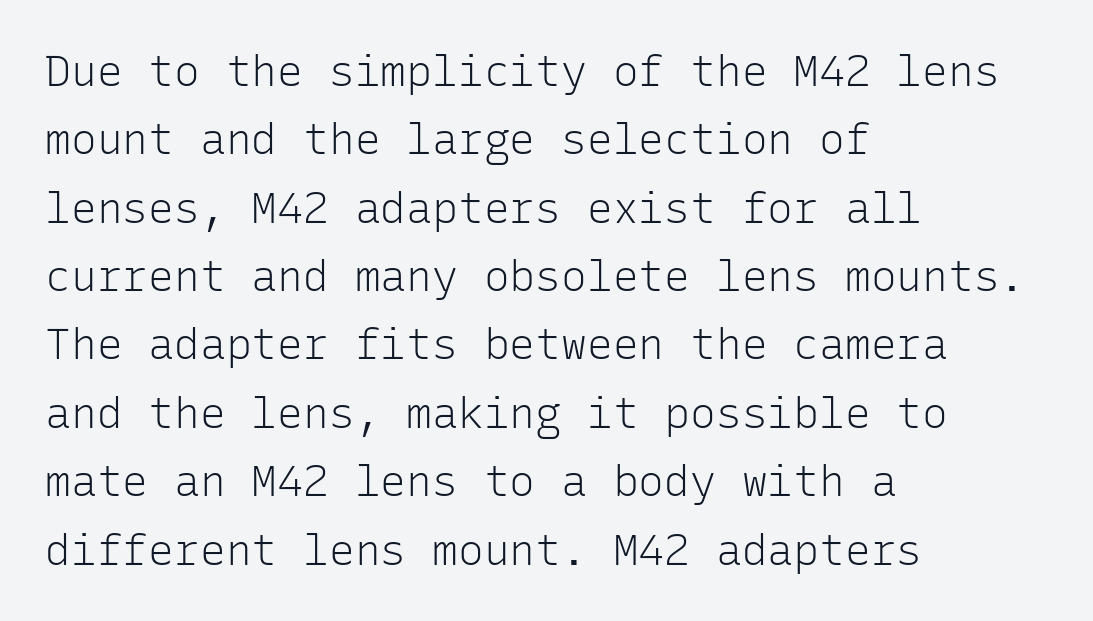
Unlike a traditional serif, this face leaves its strokes unadorned. Visually the block forms a straight wall on the left and a jagged coastline on the right. Leading matches the norm, producing a regular column. The passage shown is not bold in any degree.
